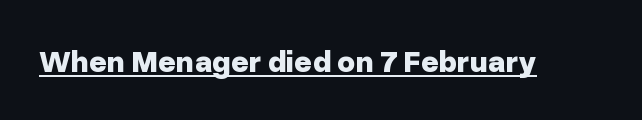
{"serif": "no", "italic": "no", "bold": "yes", "weight": "bold", "width": "normal", "stroke_contrast": "low", "x_height": "medium", "monospaced": "no", "underline": "yes", "letter_spacing": "normal", "letter_spacing_em": 0.0, "glyph_px": 31}
